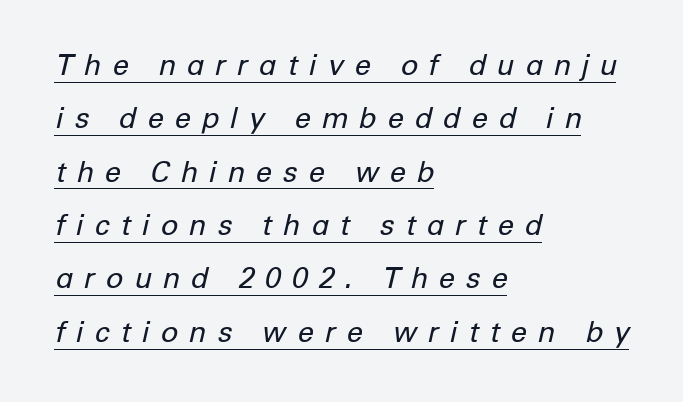
The image shows 29 px regular-weight type, italic (leaning right); set left-aligned, line spacing 1.84x, unusually wide letter spacing (+0.36 em), underlined; low stroke contrast and a medium x-height.
